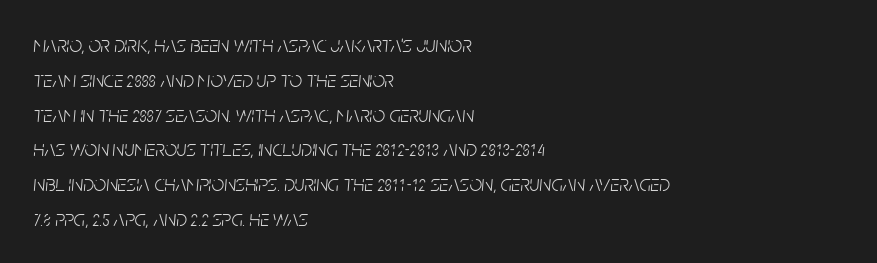
{"italic": "yes", "lean": "right", "slant_degrees": 5, "bold": "no", "underline": "no", "align": "left", "line_spacing": "normal", "line_spacing_ratio": 1.58, "letter_spacing": "normal", "letter_spacing_em": 0.0, "glyph_px": 22}
